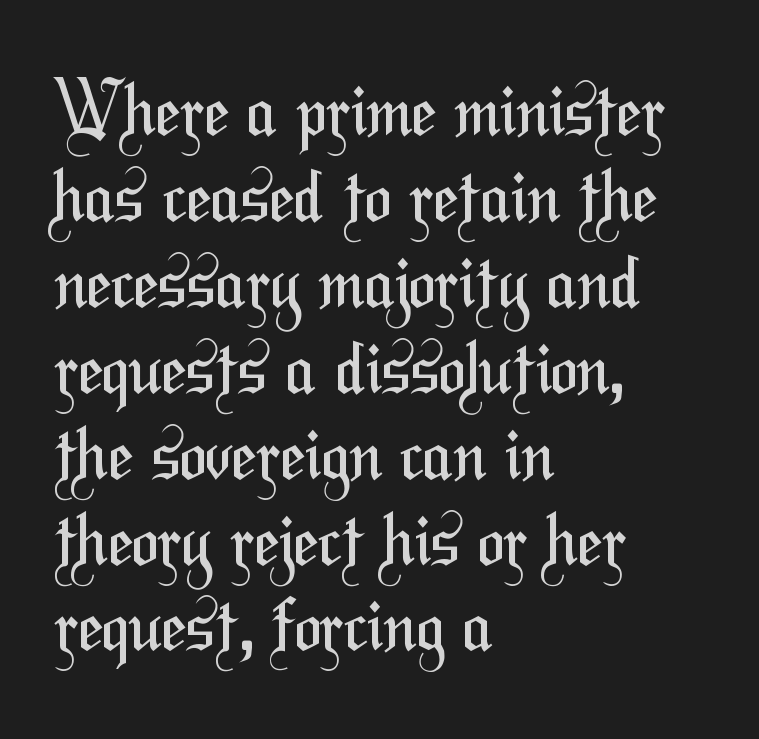
The face used here is proportionally spaced, like ordinary book or web type. The strokes are not fattened; the text isn't bold. Left-aligned paragraph, ragged on the right. Typographically, this falls in the sans-serif category. You could call the tracking neutral — neither tight nor loose.
